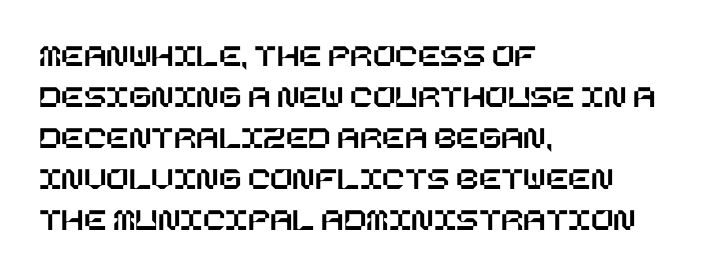
Q: Is the text italic (slanted)? A: No, it is upright.
Q: Is the text underlined? A: No.
Q: How is the paragraph aligned? A: Left-aligned.
Q: Is the spacing between letters normal or unusually wide? A: Normal.
Q: Width (condensed, normal, or wide)? A: Normal.
Q: Stroke contrast? A: Low.
Q: x-height? A: Large.
